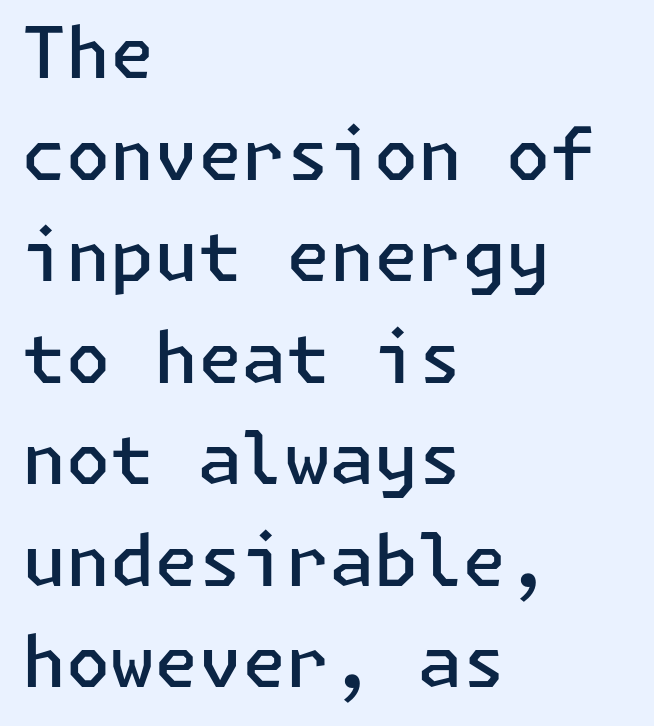
The glyphs are unaccompanied by any horizontal stroke below them. How heavy is the stroke? Medium-heavy — a semibold, shy of bold. Successive baselines arrive at the customary interval. Each word holds together tightly as a unit, with standard inter-letter gaps. Posture: vertical. These lines stack with their left ends in a neat column.
